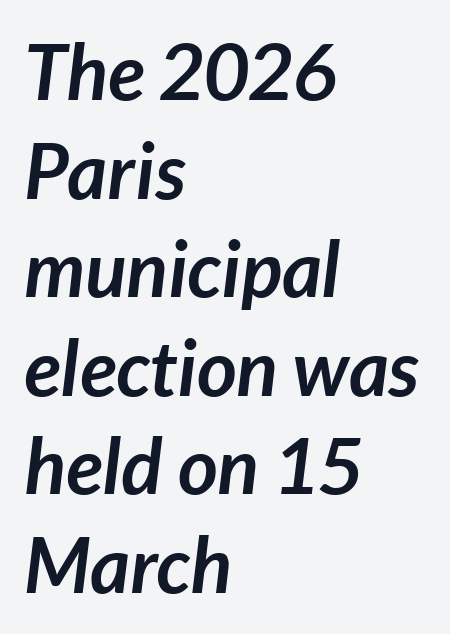
What weight is shown? A full bold with thick strokes. The letters advance in unequal steps, a hallmark of proportional type. The passage is arranged the way most books set body copy — flush left. Emphasis-style slanted type is in use.
